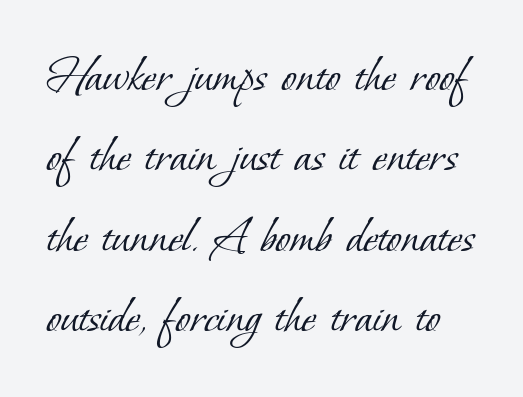
Each letter keeps its own natural width here, so spacing adapts to shape. Heft: none added — not bold. Typographically, this falls in the serif category. Leading: standard. The rendering keeps characters at their native spacing. Words float on clear page, feet unadorned.
